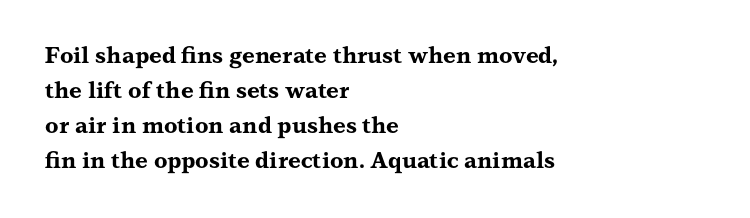
The image shows 22 px bold type, upright; set left-aligned, normal line spacing (1.59x), normal letter spacing, not underlined.
